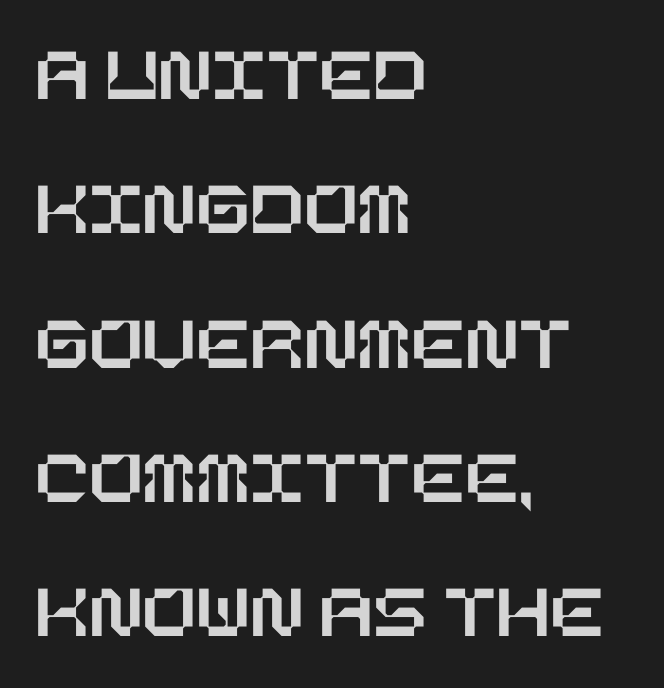
{"italic": "no", "width": "normal", "stroke_contrast": "low", "x_height": "large", "underline": "no", "align": "left", "line_spacing": "normal", "line_spacing_ratio": 1.7, "letter_spacing": "normal", "letter_spacing_em": 0.0, "glyph_px": 79}
